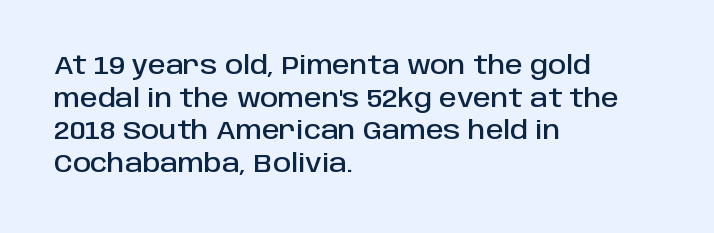
The image shows 25 px text type, upright; set left-aligned, normal line spacing (1.31x), normal letter spacing, not underlined.
